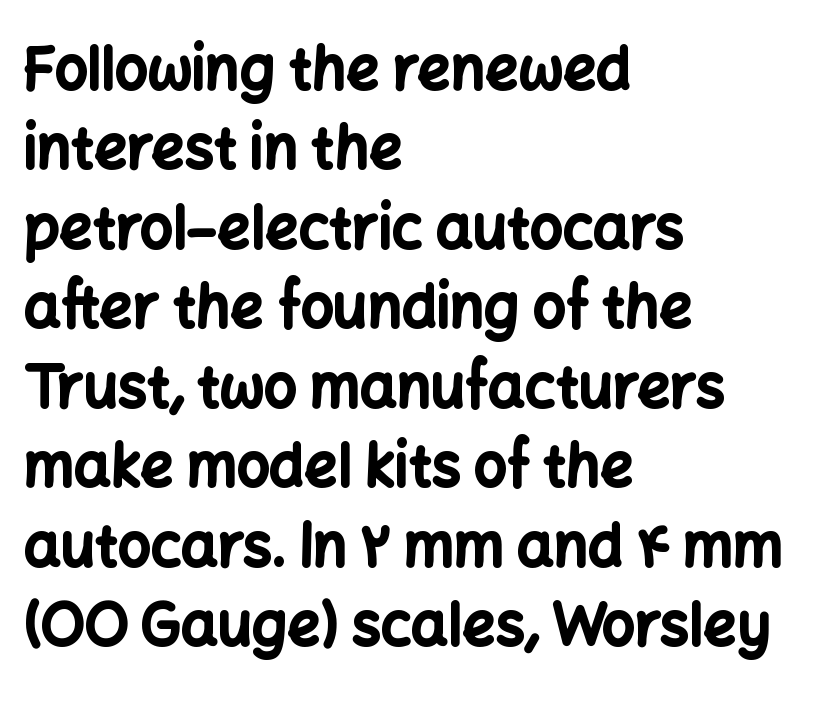
{"serif": "no", "italic": "no", "bold": "yes", "weight": "bold", "width": "normal", "stroke_contrast": "low", "x_height": "medium", "monospaced": "no", "underline": "no", "align": "left", "line_spacing": "normal", "line_spacing_ratio": 1.37, "letter_spacing": "normal", "letter_spacing_em": 0.0, "glyph_px": 58}
